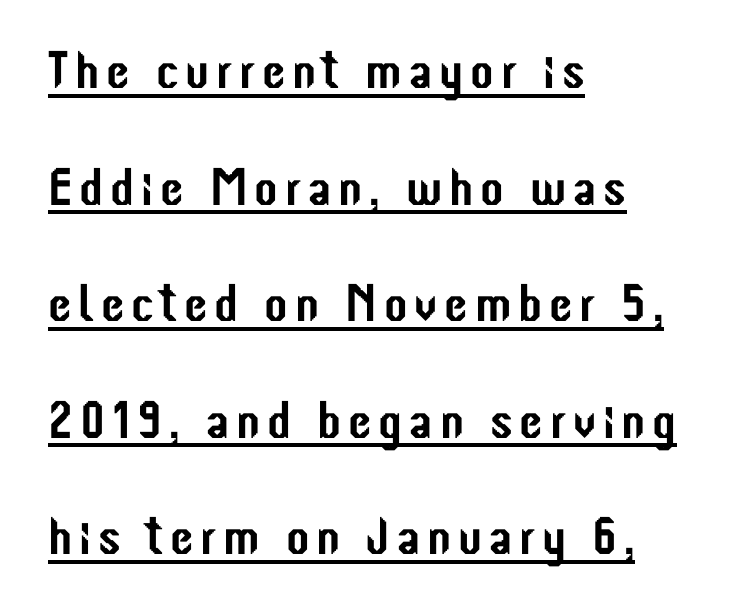
{"serif": "no", "italic": "no", "width": "condensed", "stroke_contrast": "low", "x_height": "medium", "monospaced": "no", "underline": "yes", "align": "left", "line_spacing": "loose", "line_spacing_ratio": 2.2, "glyph_px": 53}
